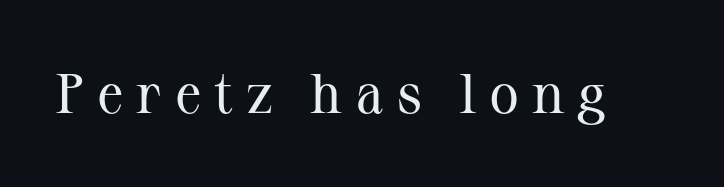
The image shows 56 px regular-weight serif type, upright; set unusually wide letter spacing (+0.23 em), not underlined; medium stroke contrast and a medium x-height.
